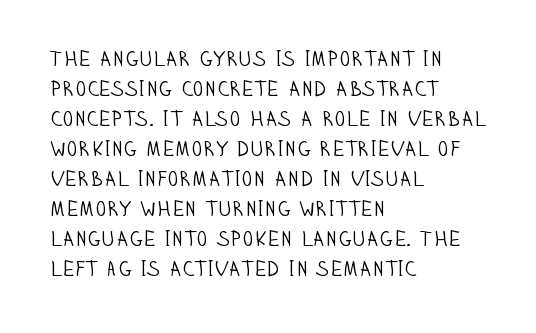
The image shows 21 px text type, upright; set left-aligned, normal line spacing (1.43x), normal letter spacing, not underlined.
